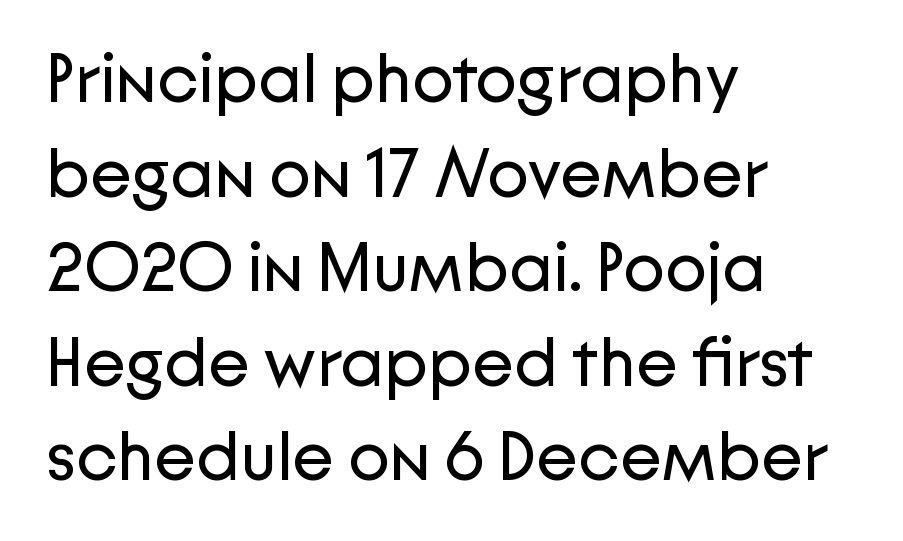
The image shows 69 px regular-weight sans-serif type, upright; set left-aligned, normal line spacing (1.37x), normal letter spacing, not underlined; low stroke contrast and a medium x-height.
